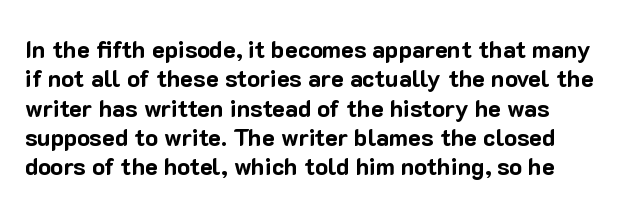
The image shows 24 px bold type, upright; set line spacing 1.22x, normal letter spacing, not underlined.
